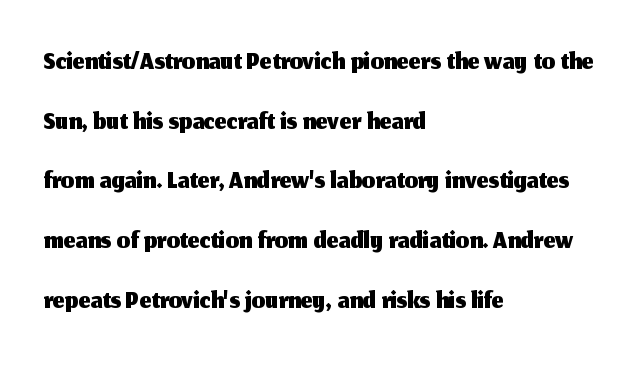
The image shows 42 px sans-serif type, upright; set left-aligned, normal line spacing (1.42x), normal letter spacing, not underlined; medium stroke contrast and a medium x-height.
